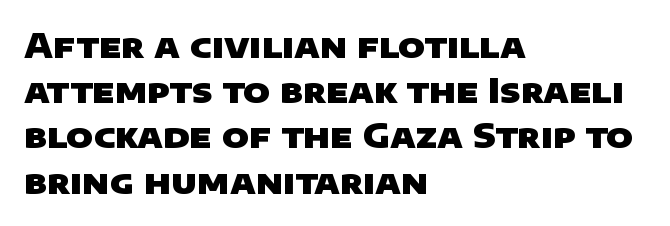
The image shows 33 px heavy, wide sans-serif type; set left-aligned, normal line spacing (1.37x), normal letter spacing, not underlined; low stroke contrast and a large x-height.
